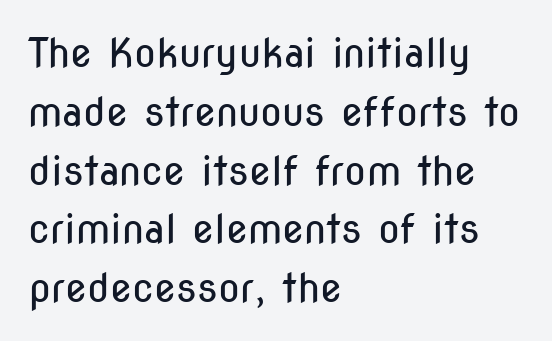
Q: Is the text bold? A: No.
Q: Is the text italic (slanted)? A: No, it is upright.
Q: Is the typeface a serif or a sans-serif typeface? A: Sans-serif.
Q: Is the text underlined? A: No.
Q: How is the paragraph aligned? A: Left-aligned.
Q: Is the spacing between letters normal or unusually wide? A: Normal.
Q: Is the spacing between lines tight, normal or loose? A: Normal.
Q: Width (condensed, normal, or wide)? A: Condensed.
Q: Stroke contrast? A: Low.
Q: x-height? A: Medium.
Q: Monospaced? A: No.
